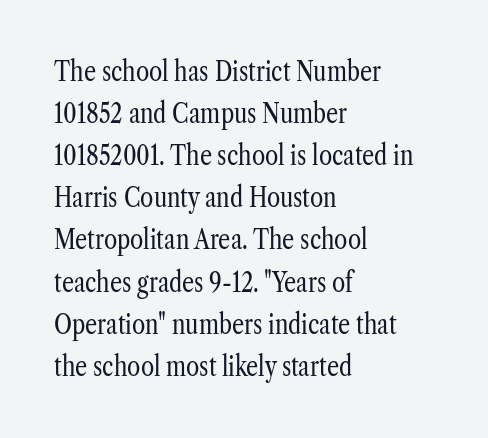
The image shows 27 px text type, upright; set left-aligned, normal line spacing (1.56x), normal letter spacing, not underlined.
